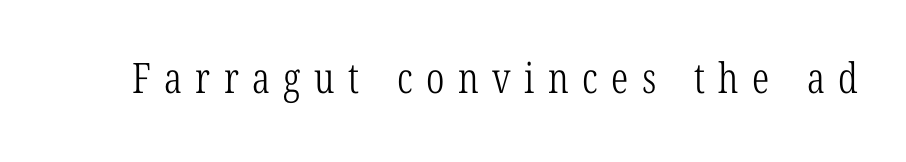
Think of a printed novel: that variable character pitch is what you see here. The letters carry serifs — small finishing strokes at the ends of their stems. What stands out about the letter spacing? Its width — letters are far apart. The font is comparable to plain body text, perhaps lighter. The gap between lines stays unmarked.
